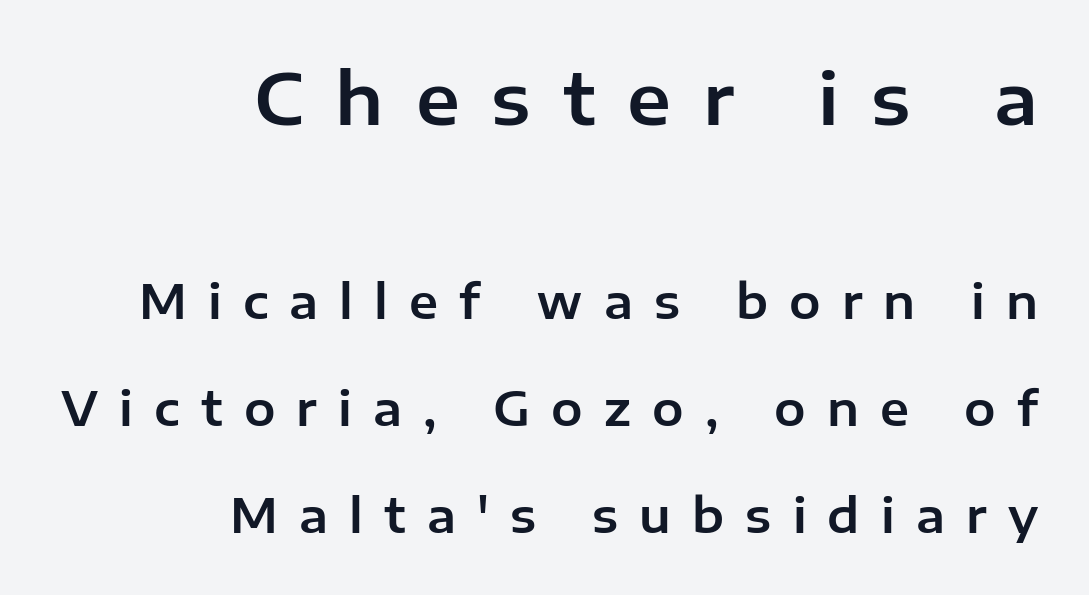
{"serif": "no", "italic": "no", "width": "normal", "stroke_contrast": "low", "x_height": "medium", "monospaced": "no", "underline": "no", "align": "right", "line_spacing": "loose", "line_spacing_ratio": 2.28, "letter_spacing": "wide", "letter_spacing_em": 0.45, "larger_block": "first", "size_ratio": 1.51, "glyph_px": 71}
